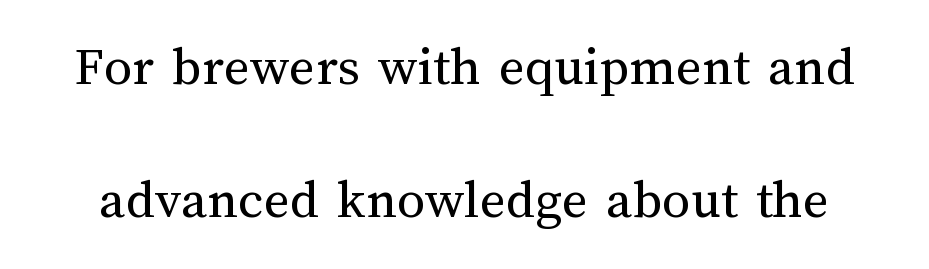
Q: Is the text bold? A: No.
Q: Is the text italic (slanted)? A: No, it is upright.
Q: Is the text underlined? A: No.
Q: Is the spacing between letters normal or unusually wide? A: Normal.
Q: Is the spacing between lines tight, normal or loose? A: Loose.
Q: Width (condensed, normal, or wide)? A: Normal.
Q: Stroke contrast? A: Medium.
Q: x-height? A: Medium.
Q: Monospaced? A: No.
